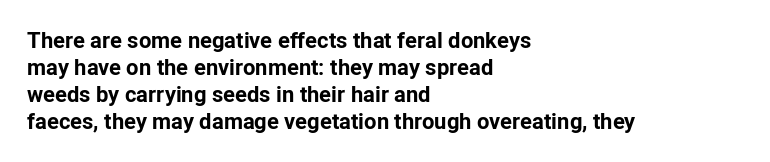
Q: Is the text bold? A: Yes.
Q: Is the text italic (slanted)? A: No, it is upright.
Q: Is the text underlined? A: No.
Q: How is the paragraph aligned? A: Left-aligned.
Q: Is the spacing between letters normal or unusually wide? A: Normal.
